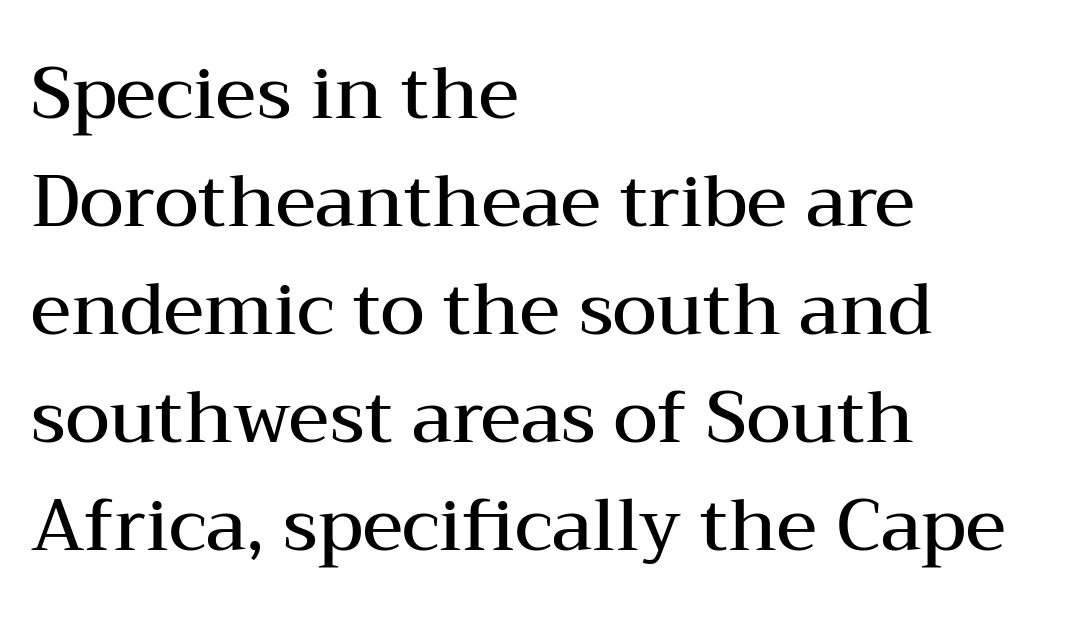
{"serif": "yes", "italic": "no", "bold": "semi", "weight": "semibold", "width": "wide", "stroke_contrast": "medium", "x_height": "medium", "monospaced": "no", "underline": "no", "align": "left", "line_spacing": "normal", "line_spacing_ratio": 1.5, "letter_spacing": "normal", "letter_spacing_em": 0.0, "glyph_px": 72}
